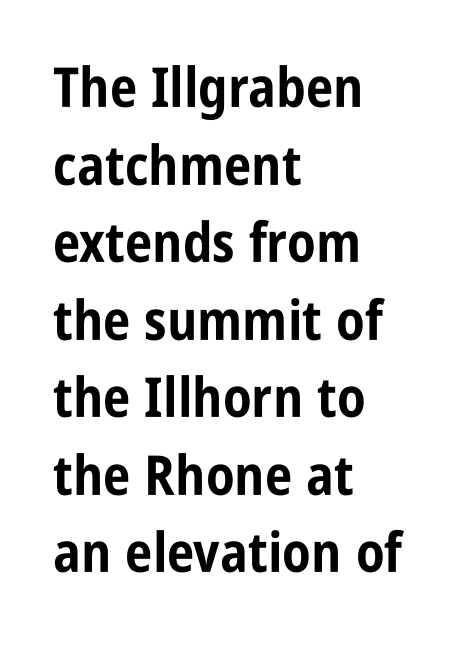
{"serif": "no", "italic": "no", "bold": "yes", "weight": "bold", "width": "condensed", "stroke_contrast": "low", "x_height": "large", "monospaced": "no", "underline": "no", "align": "left", "line_spacing": "normal", "line_spacing_ratio": 1.41, "letter_spacing": "normal", "letter_spacing_em": 0.0, "glyph_px": 55}
